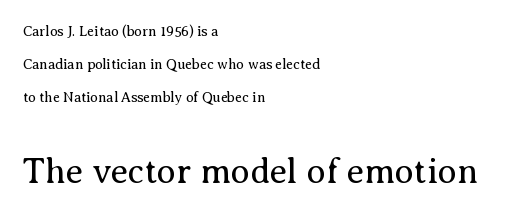
{"serif": "yes", "italic": "no", "bold": "no", "weight": "regular", "width": "normal", "stroke_contrast": "medium", "x_height": "medium", "monospaced": "no", "underline": "no", "align": "left", "line_spacing": "loose", "line_spacing_ratio": 2.37, "letter_spacing": "normal", "letter_spacing_em": 0.0, "larger_block": "second", "size_ratio": 2.5, "glyph_px": 35}
